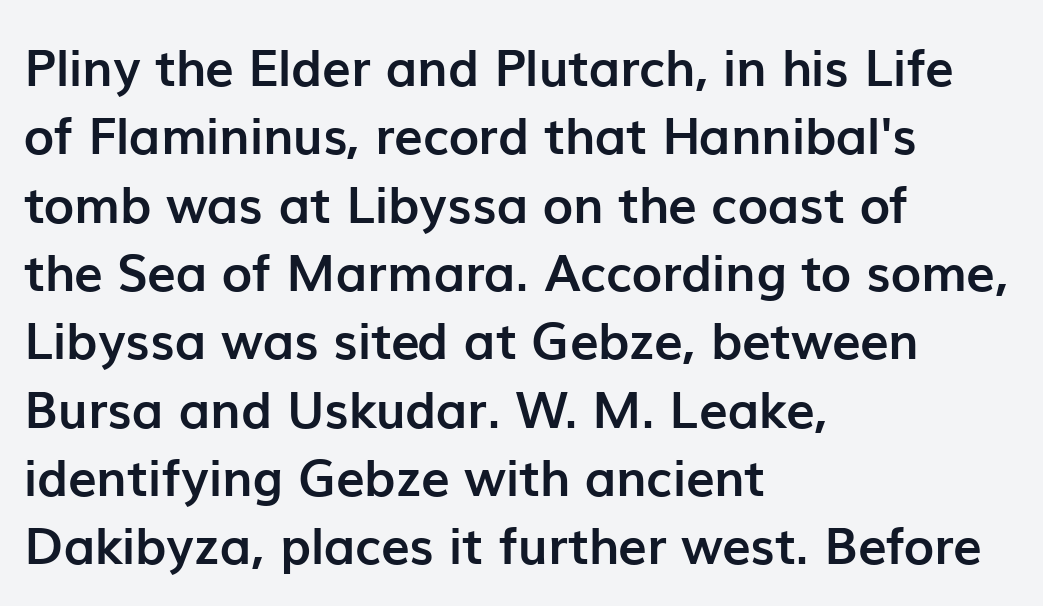
{"serif": "no", "italic": "no", "bold": "yes", "weight": "semibold", "width": "normal", "stroke_contrast": "low", "x_height": "medium", "monospaced": "no", "underline": "no", "align": "left", "line_spacing": "normal", "line_spacing_ratio": 1.34, "letter_spacing": "normal", "letter_spacing_em": 0.0, "glyph_px": 51}
